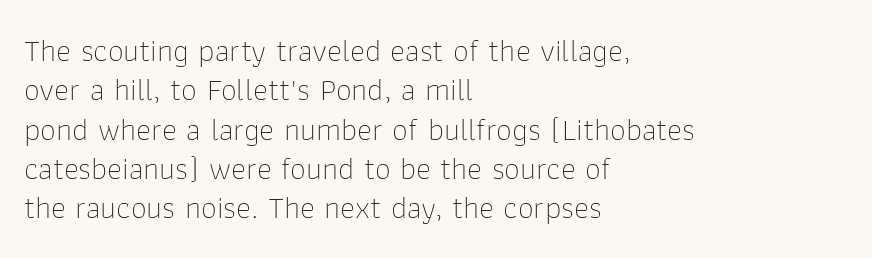
In CSS terms this would be text-align: left. This sample has the flowing, uneven cadence of proportional lettering. You could call the tracking neutral — neither tight nor loose. In terms of letterform style, serifs are entirely absent. This is roman type, the default non-slanted kind. The space directly below the letters is spotless.
